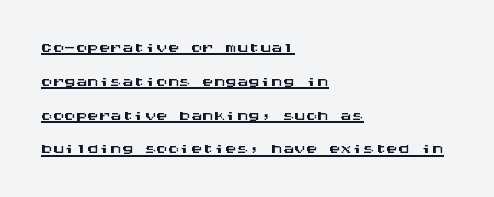
Which margin do the lines hug? The left one — the right edge is uneven. Regarding leading, the lines here are spaced in the standard way. This sample uses plain, unmodified letter spacing. Ordinary non-slanted type is in use. The specimen includes a rule beneath the text block's lines.
